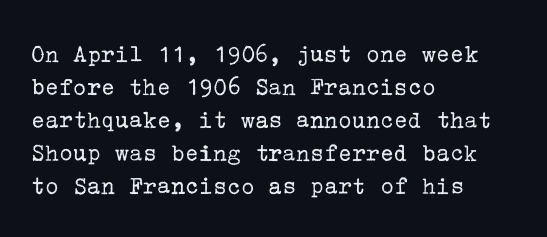
Q: Is the text bold? A: No.
Q: Is the text italic (slanted)? A: No, it is upright.
Q: Is the text underlined? A: No.
Q: How is the paragraph aligned? A: Left-aligned.
Q: Is the spacing between letters normal or unusually wide? A: Normal.
Q: Is the spacing between lines tight, normal or loose? A: Normal.
